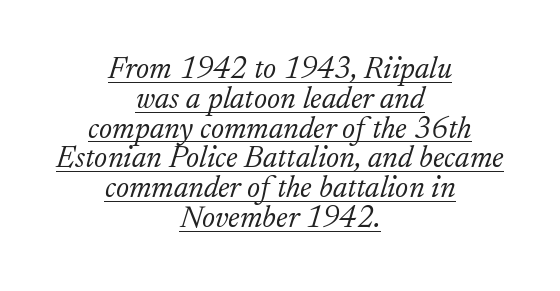
Q: Is the text bold? A: No.
Q: Is the text italic (slanted)? A: Yes, it leans right by about 17 degrees.
Q: Is the typeface a serif or a sans-serif typeface? A: Serif.
Q: Is the text underlined? A: Yes.
Q: How is the paragraph aligned? A: Centered.
Q: Is the spacing between letters normal or unusually wide? A: Normal.
Q: Is the spacing between lines tight, normal or loose? A: Tight.
Q: Width (condensed, normal, or wide)? A: Normal.
Q: Stroke contrast? A: Low.
Q: x-height? A: Small.
Q: Monospaced? A: No.
